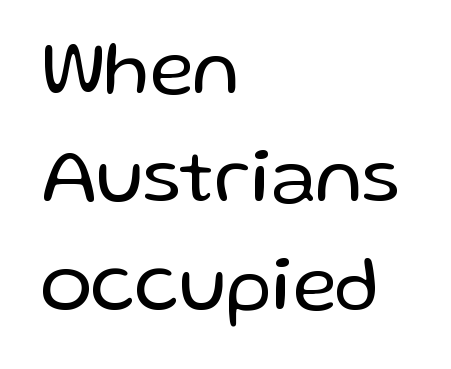
{"serif": "no", "italic": "no", "bold": "no", "weight": "regular", "width": "normal", "stroke_contrast": "low", "x_height": "medium", "monospaced": "no", "underline": "no", "align": "left", "line_spacing": "normal", "line_spacing_ratio": 1.4, "letter_spacing": "normal", "letter_spacing_em": 0.0, "glyph_px": 77}
